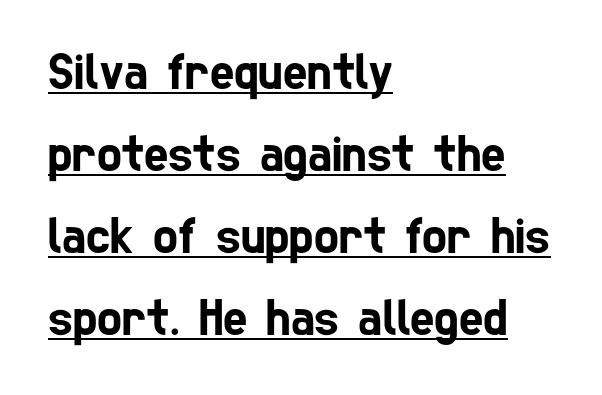
Q: Is the typeface a serif or a sans-serif typeface? A: Sans-serif.
Q: Is the text underlined? A: Yes.
Q: How is the paragraph aligned? A: Left-aligned.
Q: Is the spacing between letters normal or unusually wide? A: Normal.
Q: Is the spacing between lines tight, normal or loose? A: Normal.
Q: Width (condensed, normal, or wide)? A: Condensed.
Q: Stroke contrast? A: Low.
Q: x-height? A: Medium.
Q: Monospaced? A: No.
